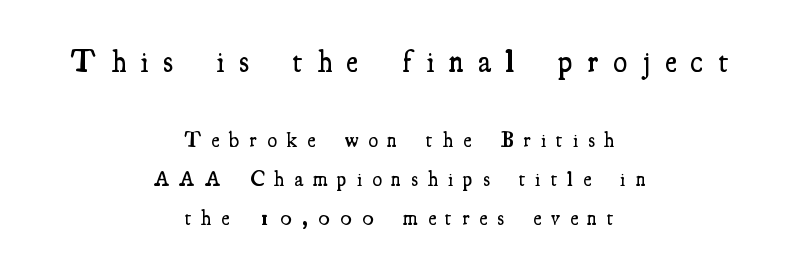
Character widths vary here, with narrow letters taking less room than wide ones. Caption: semibold face, moderately heavy strokes. Rendered with straight, roman letterforms. Decoration check: the copy has no underline. This sample uses a serif face.
